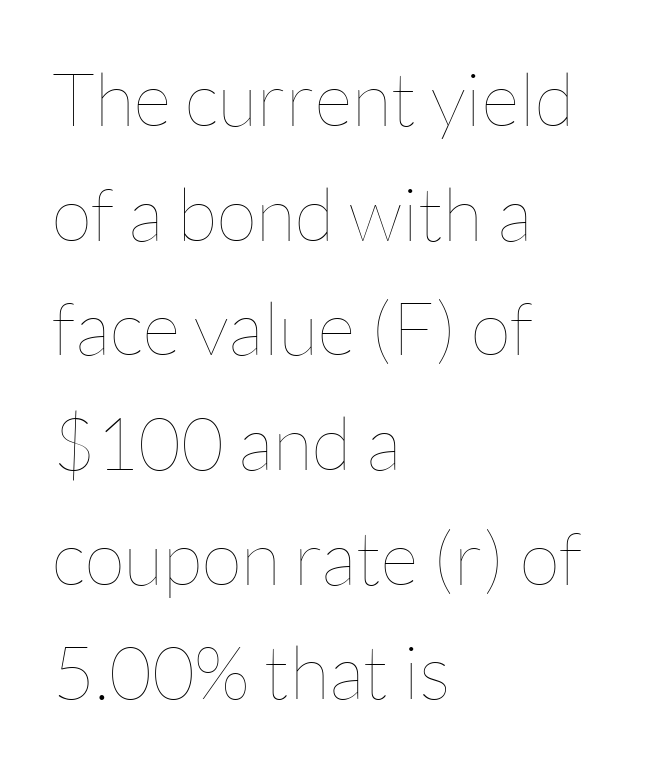
{"italic": "no", "bold": "no", "weight": "thin", "width": "normal", "stroke_contrast": "low", "x_height": "medium", "monospaced": "no", "underline": "no", "align": "left", "line_spacing": "normal", "line_spacing_ratio": 1.55, "letter_spacing": "normal", "letter_spacing_em": 0.0, "glyph_px": 74}
